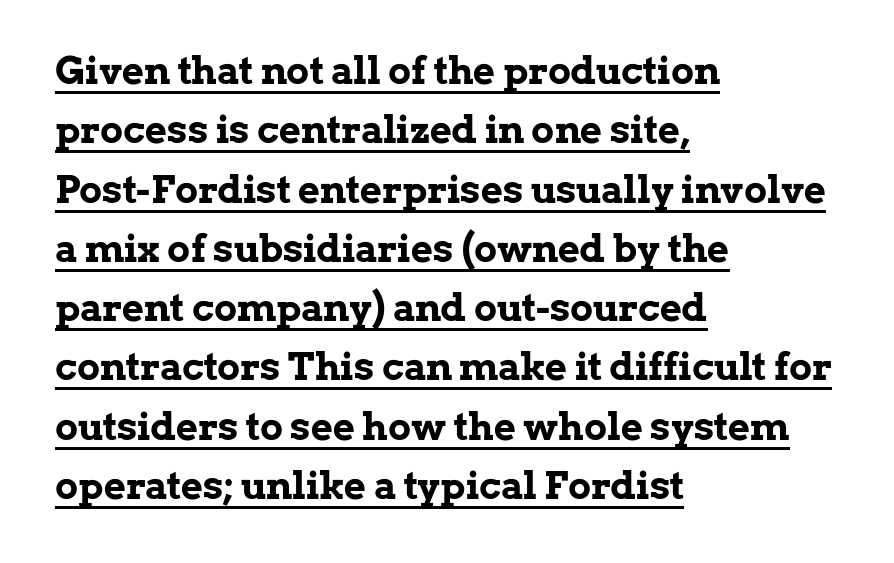
A rule runs beneath these lines of type. The characters look thick and weighty, a clear bold. Little horizontal feet cap the strokes, marking this as serif type. Summary of vertical rhythm: regular, with standard interline spacing.
